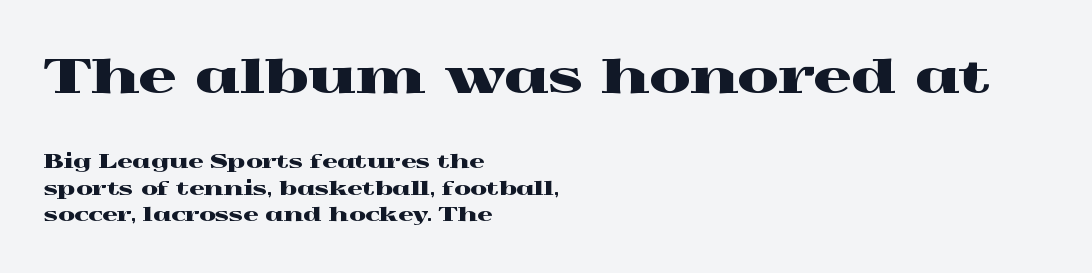
The image shows 47 px wide serif type, upright; set left-aligned, normal line spacing (1.41x), normal letter spacing, not underlined; the first (top) block is 2.47x larger; a medium x-height.
